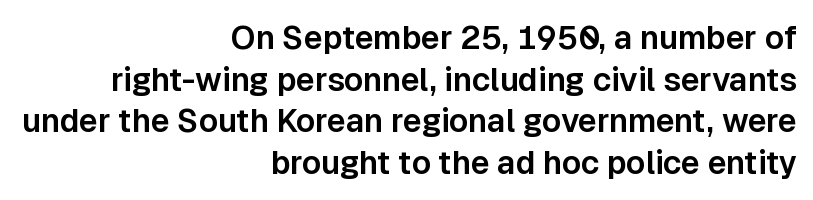
{"serif": "no", "italic": "no", "width": "normal", "stroke_contrast": "low", "x_height": "medium", "monospaced": "no", "underline": "no", "align": "right", "line_spacing": "normal", "line_spacing_ratio": 1.3, "letter_spacing": "normal", "letter_spacing_em": 0.0, "glyph_px": 32}
